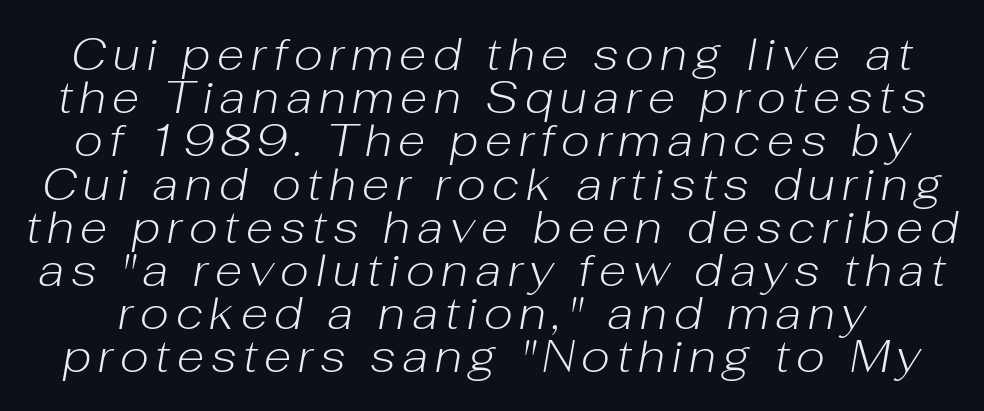
The image shows 45 px light type, italic (leaning right); set tight line spacing (0.96x), not underlined; low stroke contrast and a medium x-height.
